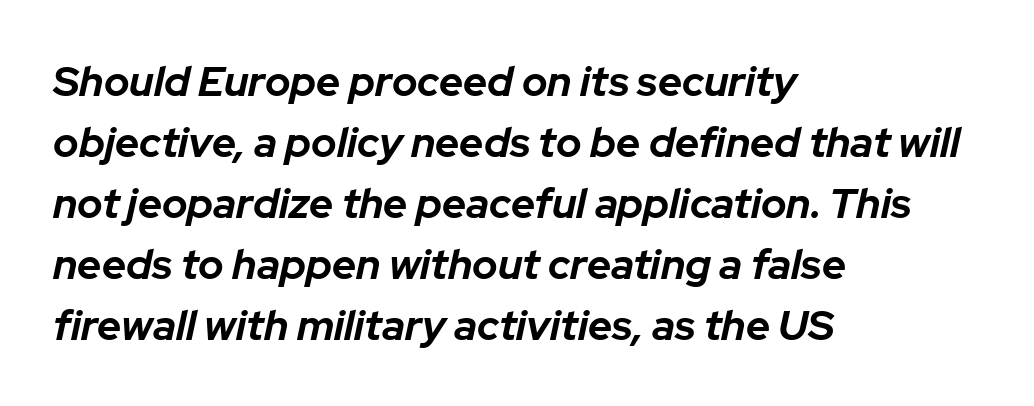
Q: Is the text bold? A: Yes.
Q: Is the text italic (slanted)? A: Yes, it leans right by about 12 degrees.
Q: Is the text underlined? A: No.
Q: How is the paragraph aligned? A: Left-aligned.
Q: Is the spacing between letters normal or unusually wide? A: Normal.
Q: Is the spacing between lines tight, normal or loose? A: Normal.
Q: Width (condensed, normal, or wide)? A: Normal.
Q: Stroke contrast? A: Low.
Q: x-height? A: Medium.
Q: Monospaced? A: No.
